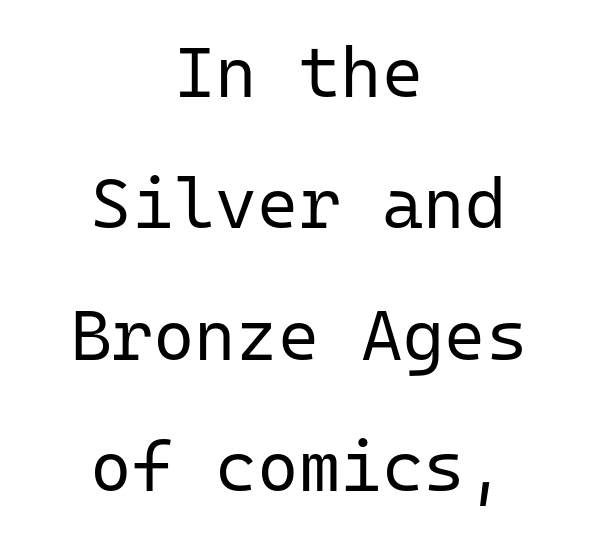
Q: Is the text bold? A: No.
Q: Is the text italic (slanted)? A: No, it is upright.
Q: Is the typeface a serif or a sans-serif typeface? A: Sans-serif.
Q: Is the text underlined? A: No.
Q: How is the paragraph aligned? A: Centered.
Q: Is the spacing between letters normal or unusually wide? A: Normal.
Q: Width (condensed, normal, or wide)? A: Normal.
Q: Stroke contrast? A: Low.
Q: x-height? A: Medium.
Q: Monospaced? A: Yes.
